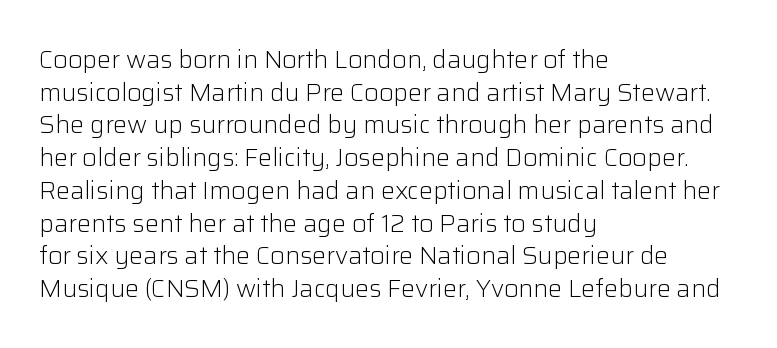
Q: Is the text bold? A: No.
Q: Is the text italic (slanted)? A: No, it is upright.
Q: Is the text underlined? A: No.
Q: How is the paragraph aligned? A: Left-aligned.
Q: Is the spacing between letters normal or unusually wide? A: Normal.
Q: Is the spacing between lines tight, normal or loose? A: Normal.
